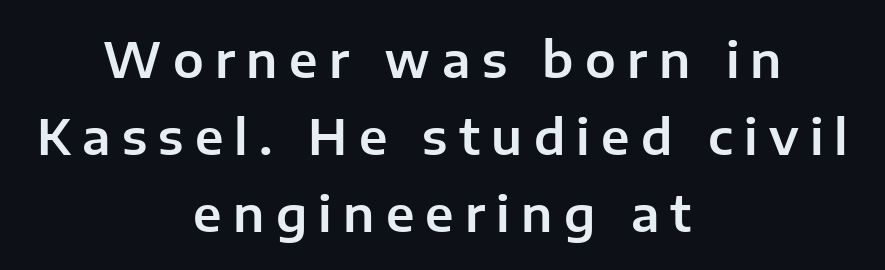
It's the straight-up-and-down kind of type. Display-style spreading of the glyphs; the letterfit is very open. Leading: standard. Type without underlining. Is the block centered? Yes — each line is placed symmetrically about the middle.
